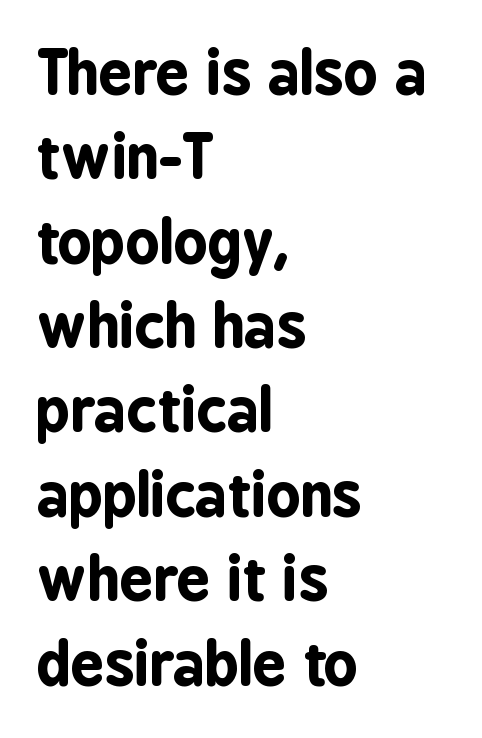
Q: Is the text bold? A: Yes.
Q: Is the text italic (slanted)? A: No, it is upright.
Q: Is the typeface a serif or a sans-serif typeface? A: Sans-serif.
Q: Is the text underlined? A: No.
Q: How is the paragraph aligned? A: Left-aligned.
Q: Is the spacing between letters normal or unusually wide? A: Normal.
Q: Is the spacing between lines tight, normal or loose? A: Normal.
Q: Width (condensed, normal, or wide)? A: Condensed.
Q: Stroke contrast? A: Low.
Q: x-height? A: Medium.
Q: Monospaced? A: No.
